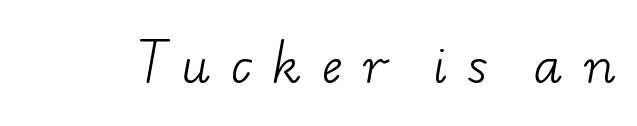
I'd call this a serif setting — the letters wear small feet. Check under the words: just untouched page. Stem width sits at or under what a default text font uses. Words appear elongated and porous because spacing is wide. Varying glyph widths throughout — classic text-font behaviour.
